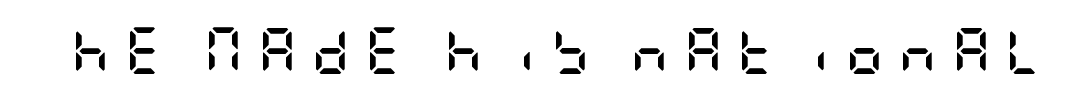
Q: Is the text bold? A: Yes.
Q: Is the text italic (slanted)? A: No, it is upright.
Q: Is the typeface a serif or a sans-serif typeface? A: Sans-serif.
Q: Is the text underlined? A: No.
Q: Is the spacing between letters normal or unusually wide? A: Unusually wide.
Q: Width (condensed, normal, or wide)? A: Condensed.
Q: Stroke contrast? A: Low.
Q: x-height? A: Large.
